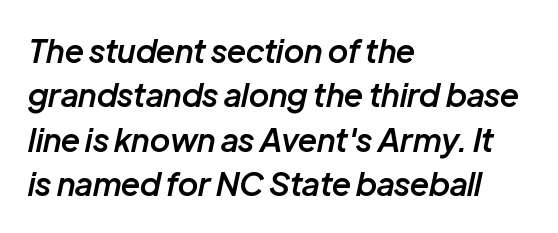
The image shows 32 px semibold type, italic (leaning right); set left-aligned, normal line spacing (1.39x), normal letter spacing, not underlined; low stroke contrast and a medium x-height.
